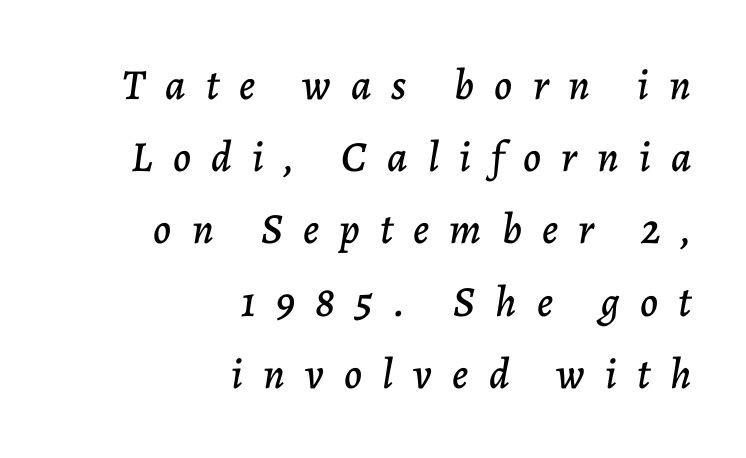
{"italic": "yes", "lean": "right", "slant_degrees": 7, "width": "normal", "stroke_contrast": "low", "x_height": "medium", "monospaced": "no", "underline": "no", "align": "right", "line_spacing": "normal", "line_spacing_ratio": 1.68, "letter_spacing": "wide", "letter_spacing_em": 0.47, "glyph_px": 43}
